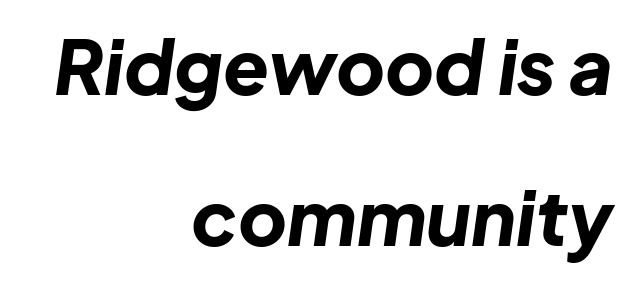
Teacher's note: observe the even right margin — that is flush-right alignment. Strokes here are thick enough to call this a true bold. Compared with typical paragraphs, the rows here are farther apart. Letters rest on an invisible, unmarked baseline. Here the designer chose a conventional face with non-uniform glyph widths.
